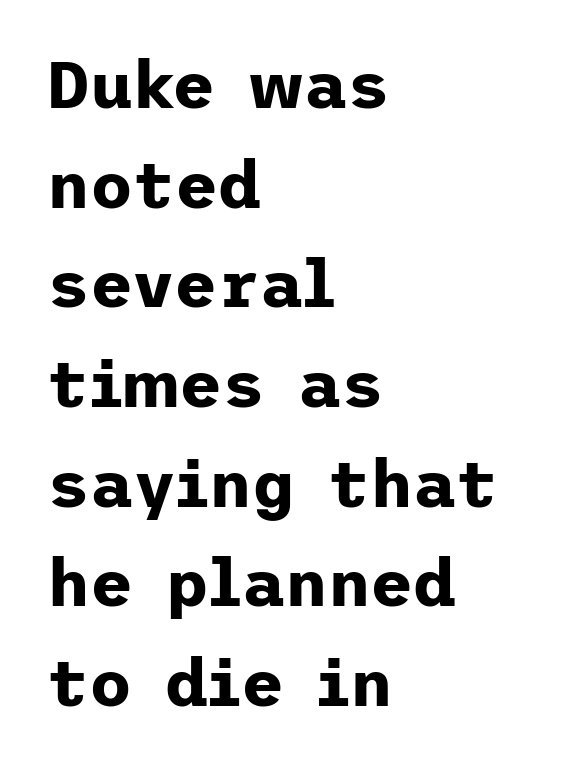
The image shows 66 px bold sans-serif type, upright; set left-aligned, normal line spacing (1.51x), normal letter spacing, not underlined; low stroke contrast and a medium x-height.
